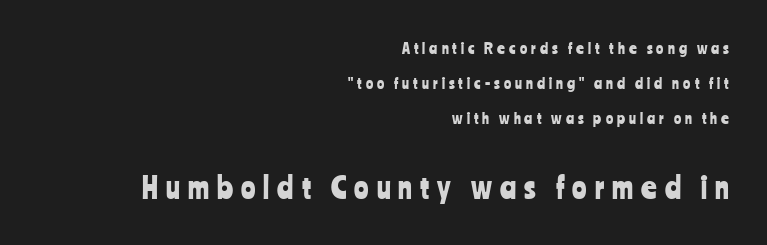
The image shows 30 px condensed sans-serif type, upright; set right-aligned, loose line spacing (2.34x), unusually wide letter spacing (+0.27 em), not underlined; the second (bottom) block is 2.0x larger; low stroke contrast and a medium x-height.
